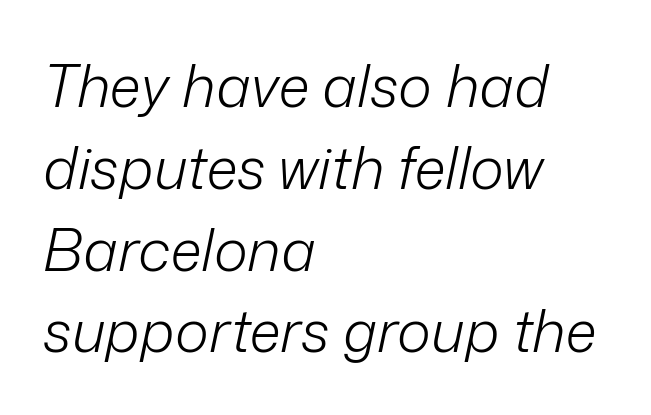
The image shows 58 px light type, italic (leaning right); set left-aligned, normal line spacing (1.41x), normal letter spacing, not underlined; low stroke contrast and a medium x-height.
